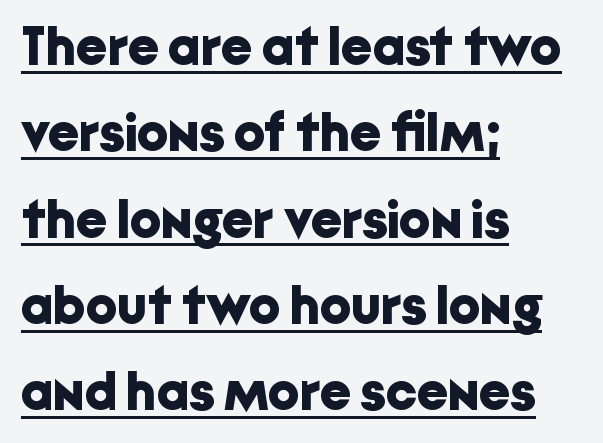
The image shows 55 px bold sans-serif type, upright; set left-aligned, normal line spacing (1.57x), normal letter spacing, underlined; low stroke contrast and a medium x-height.
